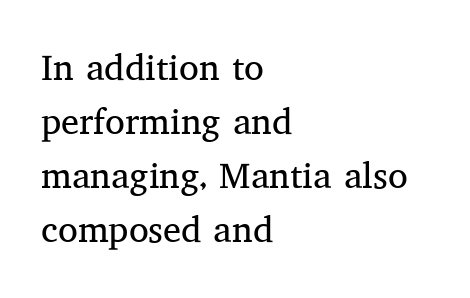
Heft: none added — not bold. Each letter keeps its own natural width here, so spacing adapts to shape. A typesetter would call this zero additional tracking. In CSS terms this would be text-align: left.
